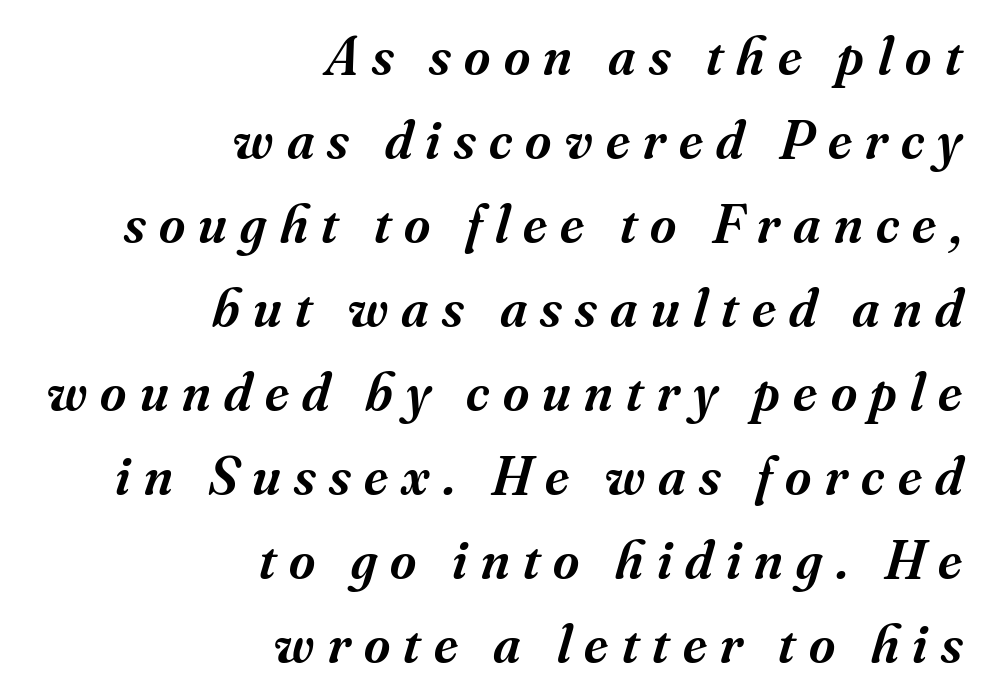
Leading: standard. I'd call this a serif setting — the letters wear small feet. Each line ends at the same right margin while the left side varies. Rule under the text: the space is simply empty. When letters slant like this, we call the style italic. A semibold gives these letters moderate extra thickness, short of bold.
